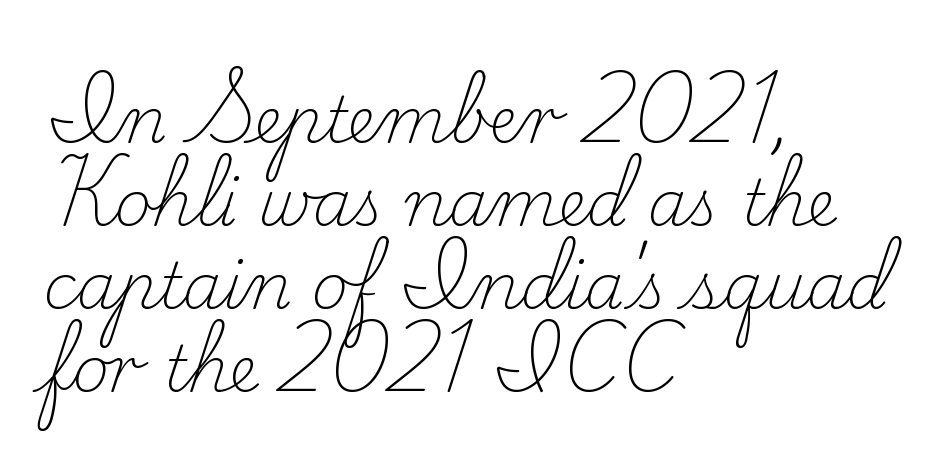
Q: Is the text bold? A: No.
Q: Is the text italic (slanted)? A: Yes.
Q: Is the typeface a serif or a sans-serif typeface? A: Serif.
Q: Is the text underlined? A: No.
Q: How is the paragraph aligned? A: Left-aligned.
Q: Is the spacing between letters normal or unusually wide? A: Normal.
Q: Is the spacing between lines tight, normal or loose? A: Normal.
Q: Width (condensed, normal, or wide)? A: Normal.
Q: Stroke contrast? A: Low.
Q: x-height? A: Small.
Q: Monospaced? A: No.
